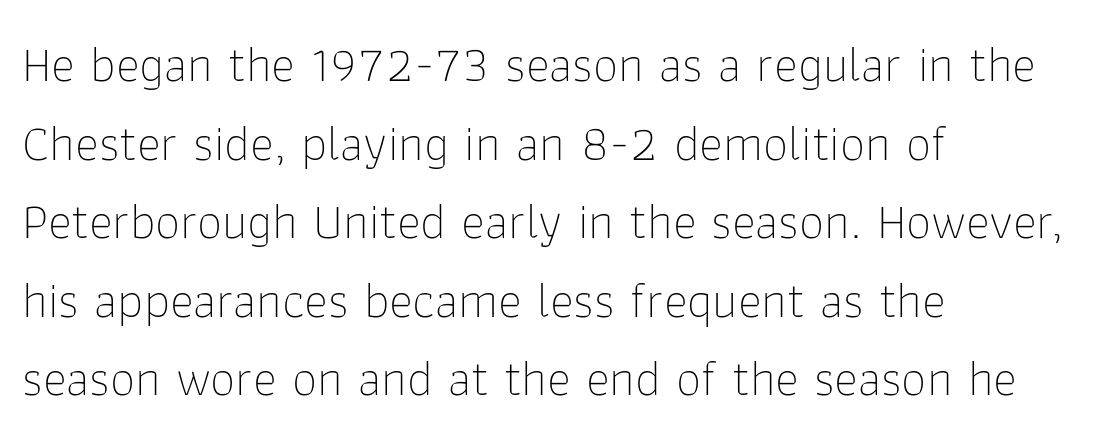
The image shows 51 px thin sans-serif type, upright; set left-aligned, normal line spacing (1.54x), normal letter spacing, not underlined; low stroke contrast and a medium x-height.
